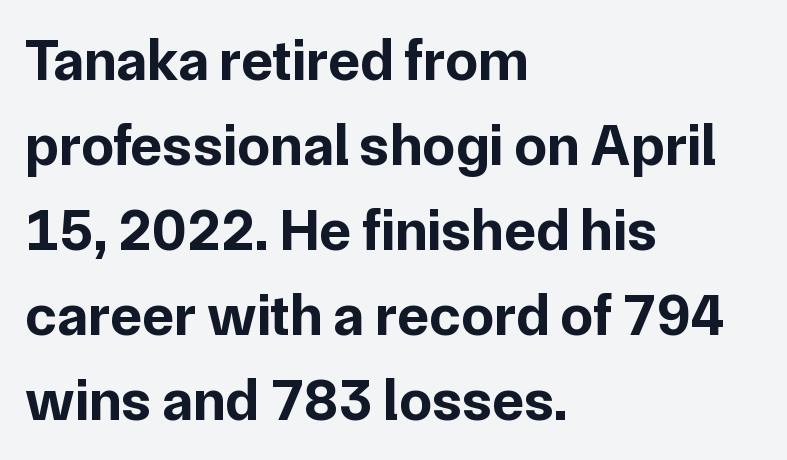
The image shows 59 px bold sans-serif type, upright; set left-aligned, normal line spacing (1.44x), normal letter spacing, not underlined; low stroke contrast and a medium x-height.
